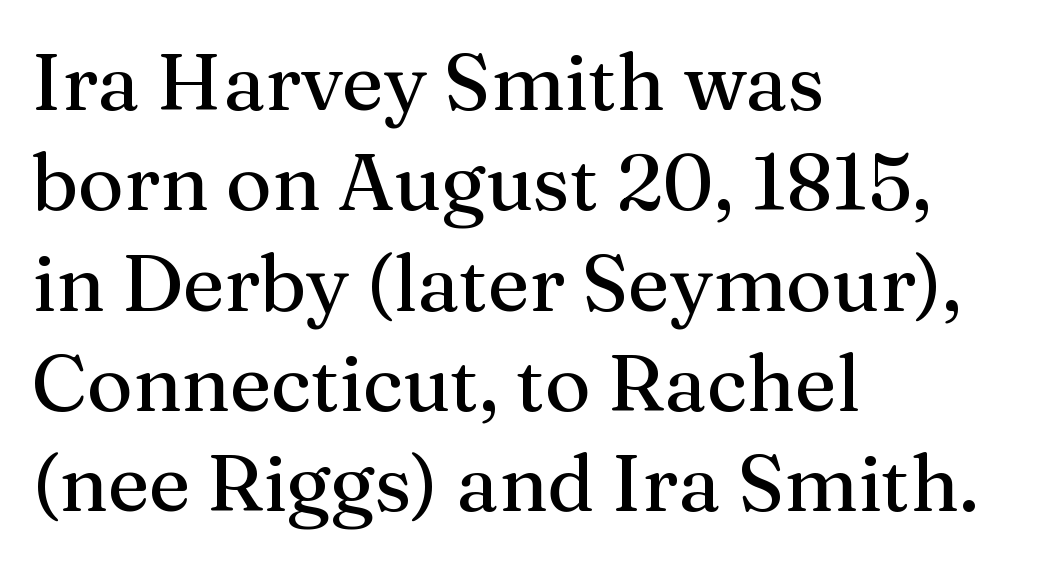
{"serif": "yes", "italic": "no", "width": "normal", "stroke_contrast": "medium", "x_height": "medium", "monospaced": "no", "underline": "no", "align": "left", "line_spacing": "normal", "line_spacing_ratio": 1.27, "letter_spacing": "normal", "letter_spacing_em": 0.0, "glyph_px": 79}
